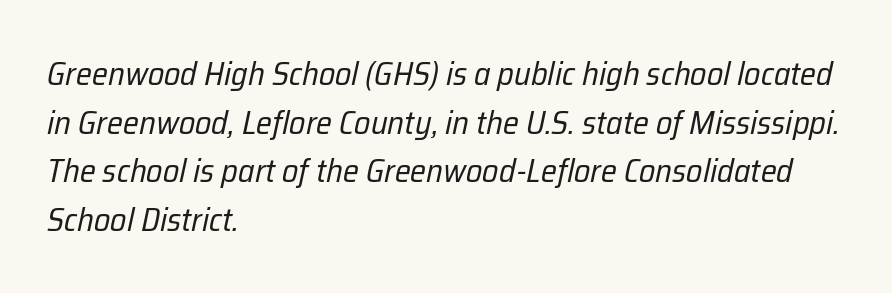
The image shows 33 px regular-weight, condensed type, italic (leaning right); set left-aligned, normal line spacing (1.47x), normal letter spacing, not underlined; low stroke contrast and a medium x-height.
